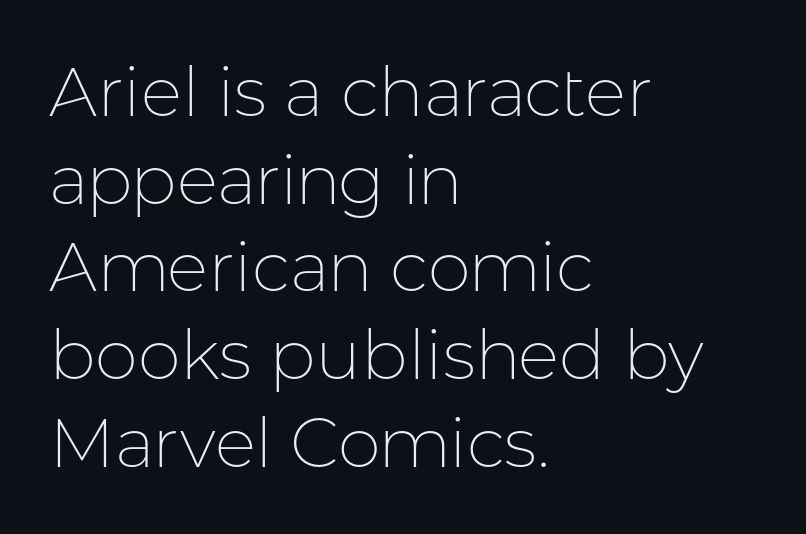
{"serif": "no", "italic": "no", "bold": "no", "weight": "thin", "width": "normal", "stroke_contrast": "low", "x_height": "medium", "monospaced": "no", "underline": "no", "align": "left", "line_spacing": "normal", "line_spacing_ratio": 1.27, "letter_spacing": "normal", "letter_spacing_em": 0.0, "glyph_px": 69}
